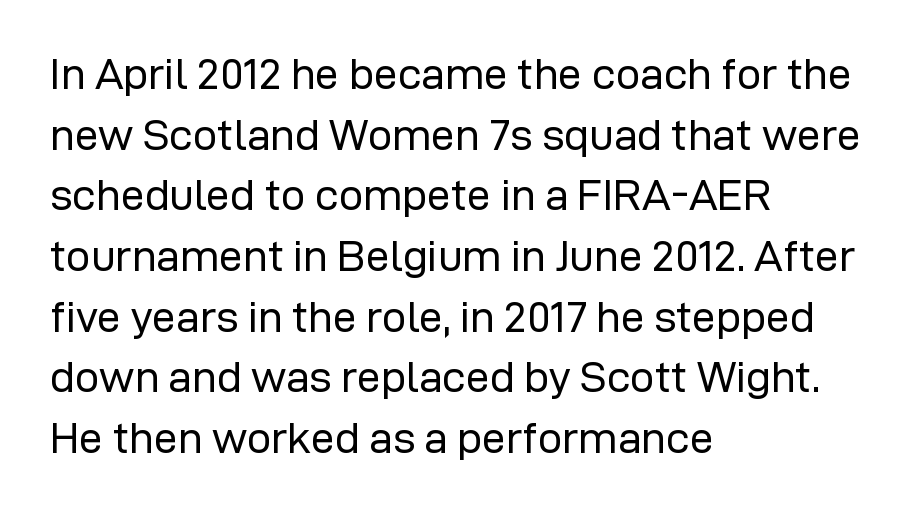
The line-height multiplier appears to be the usual default. Character widths vary here, with narrow letters taking less room than wide ones. The space beneath each line is pristine and unruled. This is not heavy type; no bold has been used. Is the letter spacing exaggerated? No — it looks like the ordinary default.
